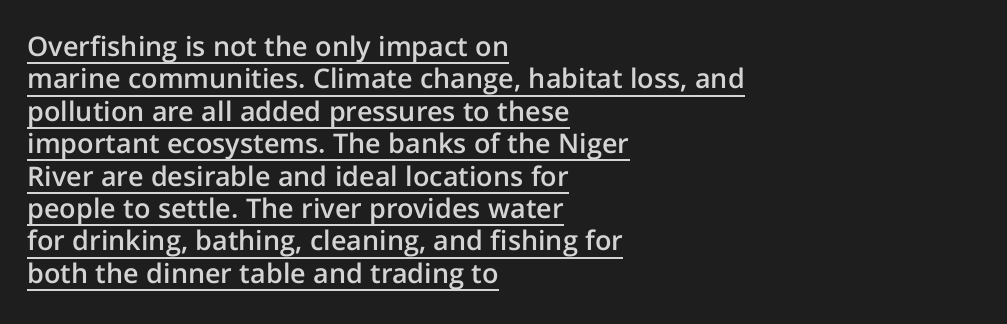
Q: Is the text bold? A: Semi-bold.
Q: Is the text italic (slanted)? A: No, it is upright.
Q: Is the text underlined? A: Yes.
Q: How is the paragraph aligned? A: Left-aligned.
Q: Is the spacing between letters normal or unusually wide? A: Normal.
